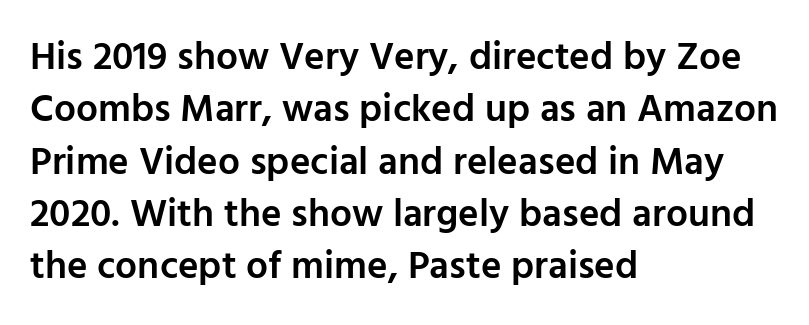
{"serif": "no", "italic": "no", "bold": "semi", "weight": "semibold", "width": "normal", "stroke_contrast": "low", "x_height": "medium", "monospaced": "no", "underline": "no", "align": "left", "line_spacing": "normal", "line_spacing_ratio": 1.34, "letter_spacing": "normal", "letter_spacing_em": 0.0, "glyph_px": 39}
